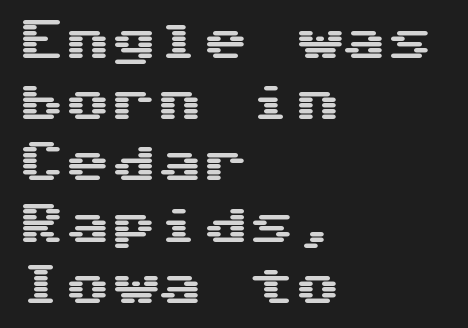
Q: Is the text italic (slanted)? A: No, it is upright.
Q: Is the typeface a serif or a sans-serif typeface? A: Sans-serif.
Q: Is the text underlined? A: No.
Q: How is the paragraph aligned? A: Left-aligned.
Q: Is the spacing between letters normal or unusually wide? A: Normal.
Q: Is the spacing between lines tight, normal or loose? A: Normal.
Q: Width (condensed, normal, or wide)? A: Wide.
Q: Stroke contrast? A: Medium.
Q: x-height? A: Medium.
